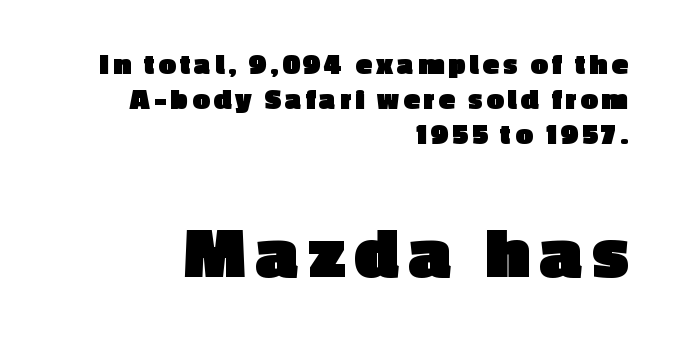
{"serif": "no", "italic": "no", "bold": "yes", "weight": "heavy", "width": "normal", "x_height": "medium", "monospaced": "no", "underline": "no", "align": "right", "line_spacing_ratio": 1.16, "larger_block": "second", "size_ratio": 2.53, "glyph_px": 76}
